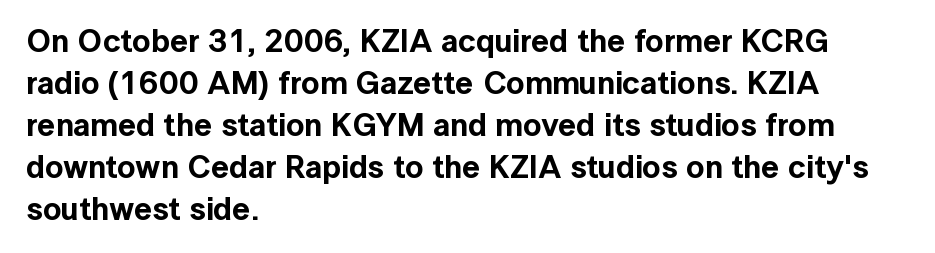
Think of a printed novel: that variable character pitch is what you see here. Serifs: no, the terminals of the letterforms are clean. Honestly, there is no underline to notice here at all. The ragged edge is on the right, which tells us the setting is flush left. The letters stand upright; this is a roman face.
